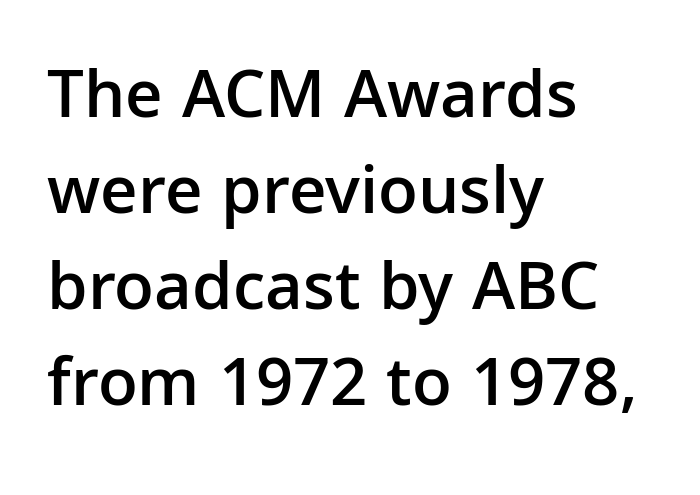
The image shows 70 px semibold sans-serif type, upright; set left-aligned, normal line spacing (1.37x), normal letter spacing, not underlined; low stroke contrast and a medium x-height.
